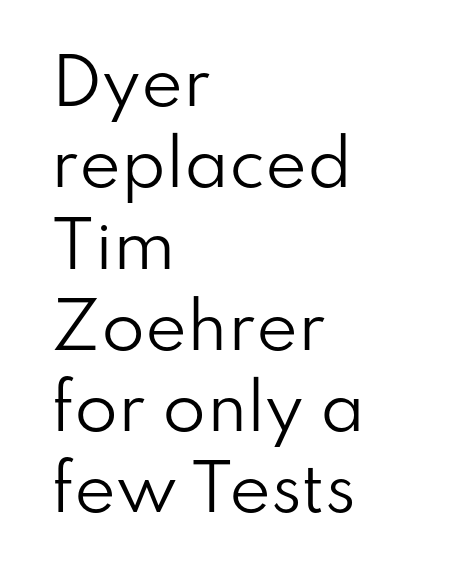
The image shows 63 px regular-weight sans-serif type, upright; set left-aligned, normal line spacing (1.29x), normal letter spacing, not underlined; low stroke contrast and a small x-height.
